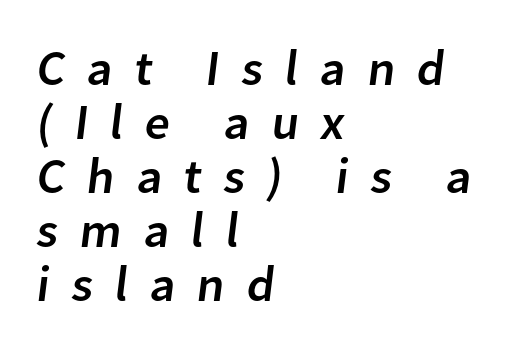
Q: Is the typeface a serif or a sans-serif typeface? A: Sans-serif.
Q: Is the text underlined? A: No.
Q: How is the paragraph aligned? A: Left-aligned.
Q: Is the spacing between letters normal or unusually wide? A: Unusually wide.
Q: Is the spacing between lines tight, normal or loose? A: Tight.
Q: Width (condensed, normal, or wide)? A: Normal.
Q: Stroke contrast? A: Low.
Q: x-height? A: Medium.
Q: Monospaced? A: No.
